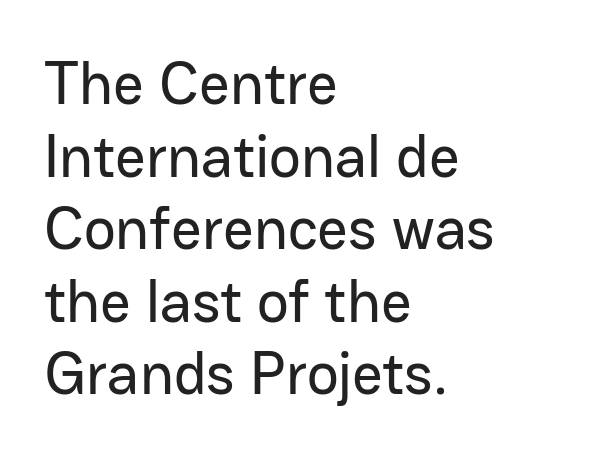
The image shows 60 px sans-serif type, upright; set left-aligned, line spacing 1.21x, normal letter spacing, not underlined; low stroke contrast and a medium x-height.
